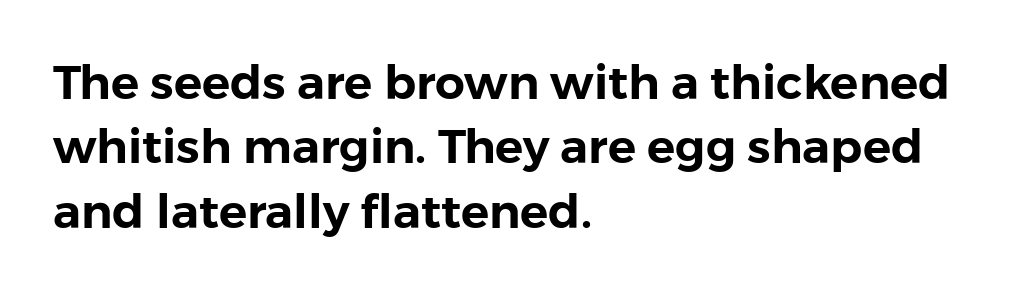
Q: Is the text italic (slanted)? A: No, it is upright.
Q: Is the typeface a serif or a sans-serif typeface? A: Sans-serif.
Q: Is the text underlined? A: No.
Q: How is the paragraph aligned? A: Left-aligned.
Q: Is the spacing between letters normal or unusually wide? A: Normal.
Q: Is the spacing between lines tight, normal or loose? A: Normal.
Q: Width (condensed, normal, or wide)? A: Normal.
Q: Stroke contrast? A: Low.
Q: x-height? A: Medium.
Q: Monospaced? A: No.
